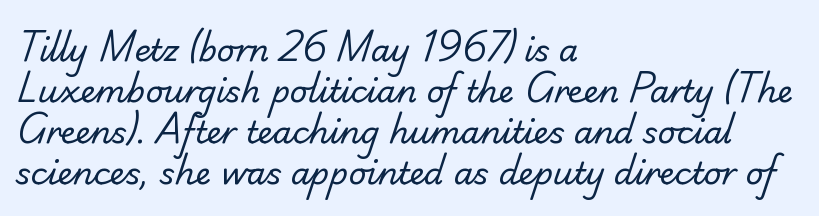
Q: Is the text bold? A: No.
Q: Is the typeface a serif or a sans-serif typeface? A: Sans-serif.
Q: Is the text underlined? A: No.
Q: How is the paragraph aligned? A: Left-aligned.
Q: Is the spacing between letters normal or unusually wide? A: Normal.
Q: Is the spacing between lines tight, normal or loose? A: Normal.
Q: Width (condensed, normal, or wide)? A: Normal.
Q: Stroke contrast? A: Low.
Q: x-height? A: Small.
Q: Monospaced? A: No.
